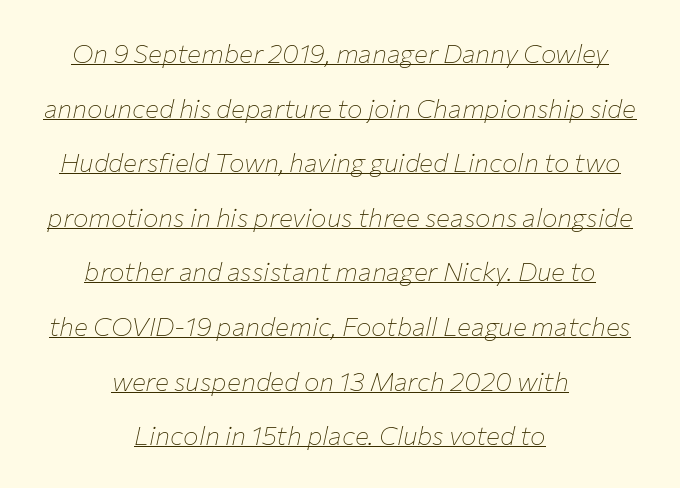
{"italic": "yes", "lean": "right", "slant_degrees": 12, "bold": "no", "underline": "yes", "align": "center", "line_spacing": "loose", "line_spacing_ratio": 2.1, "letter_spacing": "normal", "letter_spacing_em": 0.0, "glyph_px": 26}
